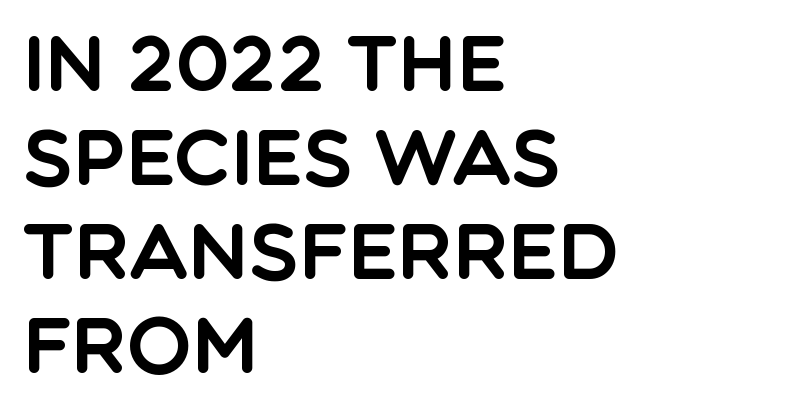
{"serif": "no", "italic": "no", "width": "normal", "x_height": "large", "monospaced": "no", "underline": "no", "align": "left", "line_spacing_ratio": 1.22, "letter_spacing": "normal", "letter_spacing_em": 0.0, "glyph_px": 77}
